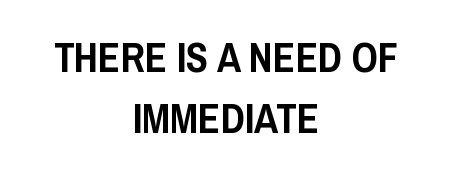
Ascenders rise straight up at ninety degrees. In terms of letterspacing, this is plain default setting. The compositor balanced each line on the midline. The rendering uses natural spacing where letterforms have individual widths. The glyphs are unaccompanied by any horizontal stroke below them.
